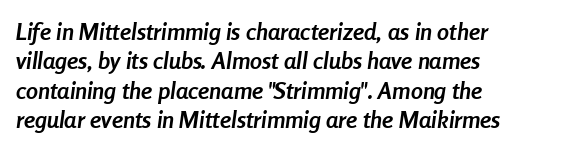
Line beginnings align vertically; line endings do not. Caption: bold face, heavy strokes. Yep, that's italic — everything's leaning. Tracking here is standard; glyphs follow each other at the usual distance.
